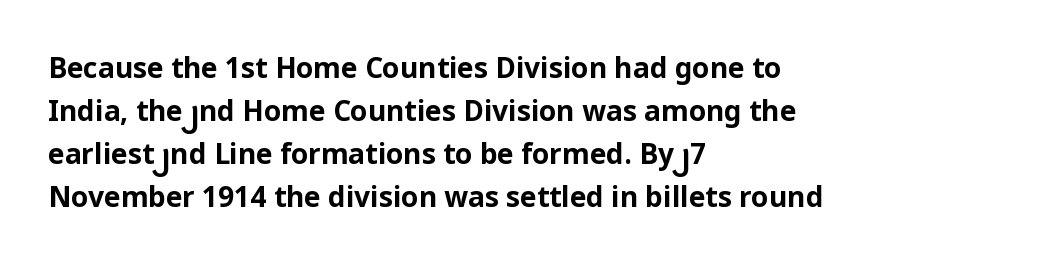
Q: Is the text bold? A: Yes.
Q: Is the text italic (slanted)? A: No, it is upright.
Q: Is the typeface a serif or a sans-serif typeface? A: Sans-serif.
Q: Is the text underlined? A: No.
Q: How is the paragraph aligned? A: Left-aligned.
Q: Is the spacing between letters normal or unusually wide? A: Normal.
Q: Is the spacing between lines tight, normal or loose? A: Normal.
Q: Width (condensed, normal, or wide)? A: Normal.
Q: Stroke contrast? A: Low.
Q: x-height? A: Medium.
Q: Monospaced? A: No.
